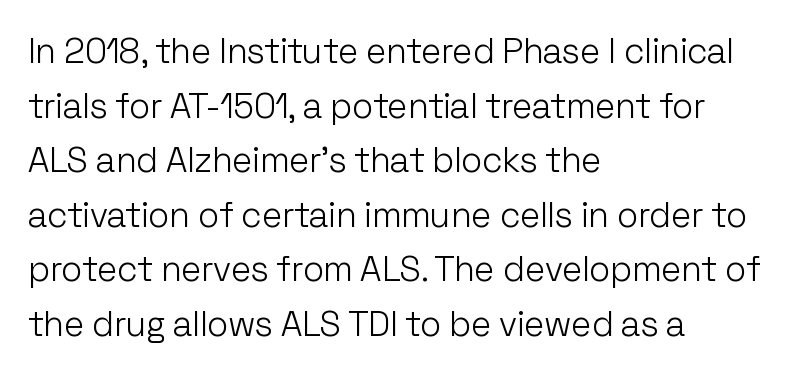
The image shows 35 px light sans-serif type, upright; set left-aligned, normal line spacing (1.56x), normal letter spacing, not underlined; low stroke contrast and a medium x-height.
